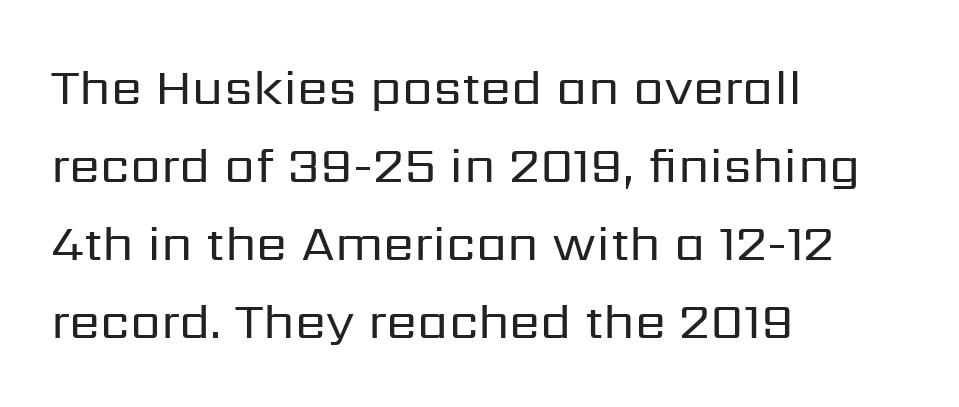
If you measured baseline to baseline, you'd find a middling distance. Is the letter spacing exaggerated? No — it looks like the ordinary default. These lines stack with their left ends in a neat column. Grotesque or geometric, the face here clearly has no serifs. Stems here are at most as thick as an everyday book face. The letters stand upright; this is a roman face.
